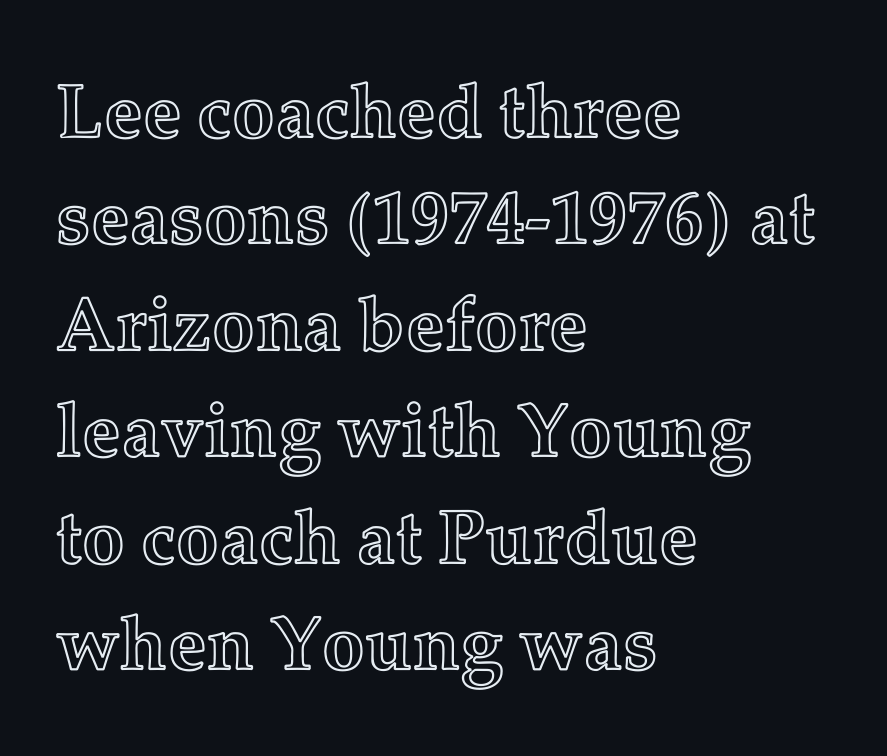
Casual observation: everything's shoved over to the left. Do the characters align in a grid? No, the font is proportional. The rendering uses a moderate line-height, typical for paragraphs. Caption: standard tracking, unaltered. Only glyphs here, with clear space below each row.
